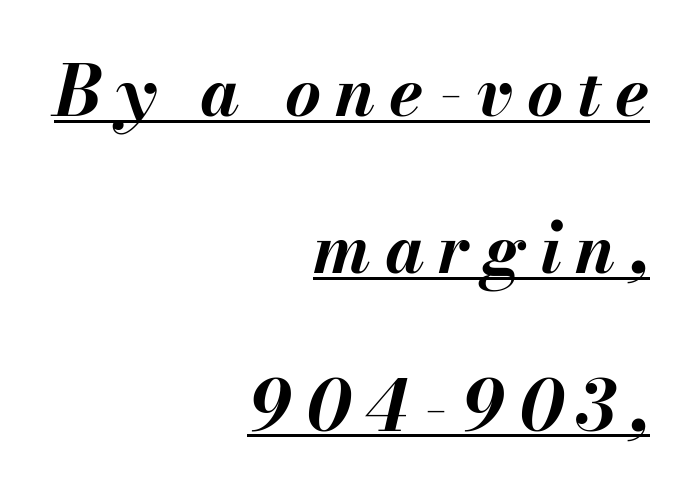
Q: Is the text bold? A: Yes.
Q: Is the text italic (slanted)? A: Yes, it leans right by about 13 degrees.
Q: Is the text underlined? A: Yes.
Q: How is the paragraph aligned? A: Right-aligned.
Q: Is the spacing between letters normal or unusually wide? A: Unusually wide.
Q: Is the spacing between lines tight, normal or loose? A: Loose.
Q: Width (condensed, normal, or wide)? A: Normal.
Q: Stroke contrast? A: Medium.
Q: x-height? A: Small.
Q: Monospaced? A: No.
